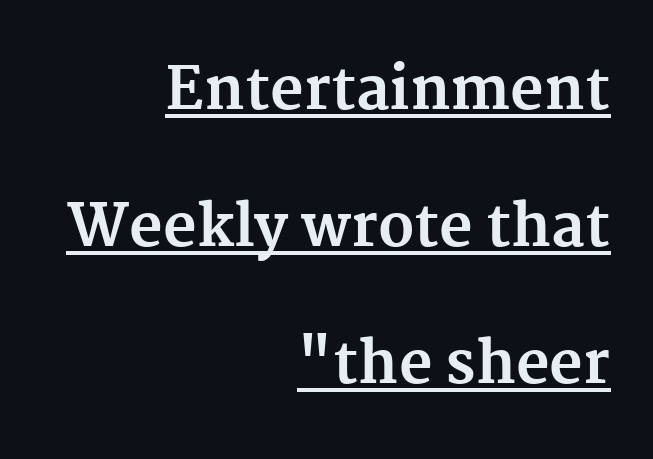
{"serif": "yes", "italic": "no", "bold": "yes", "weight": "bold", "width": "normal", "stroke_contrast": "medium", "x_height": "medium", "monospaced": "no", "underline": "yes", "align": "right", "line_spacing": "loose", "line_spacing_ratio": 2.36, "letter_spacing": "normal", "letter_spacing_em": 0.0, "glyph_px": 58}
